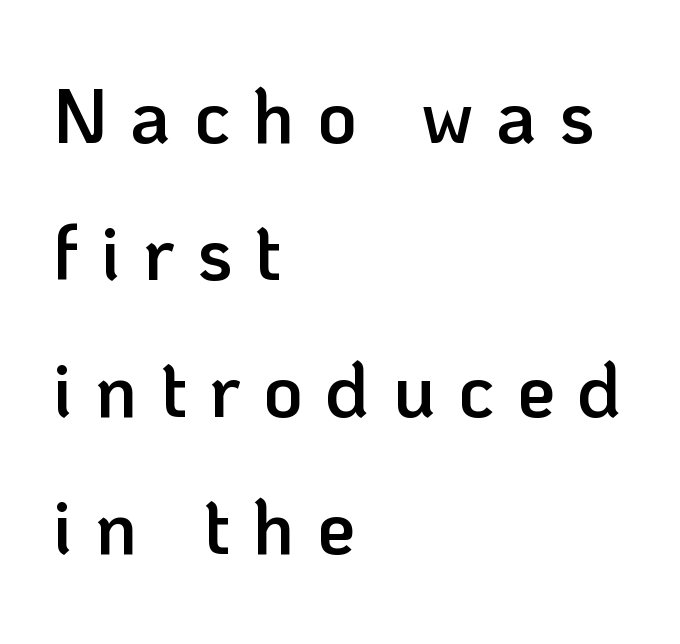
Regarding serifs, this sample does without them. Alignment: flush left. Do the characters align in a grid? No, the font is proportional. If you drew a line through each stem, it would be perfectly vertical. The rendering uses a semibold face; strokes are thickened but not to full bold. The words here are not underlined.
